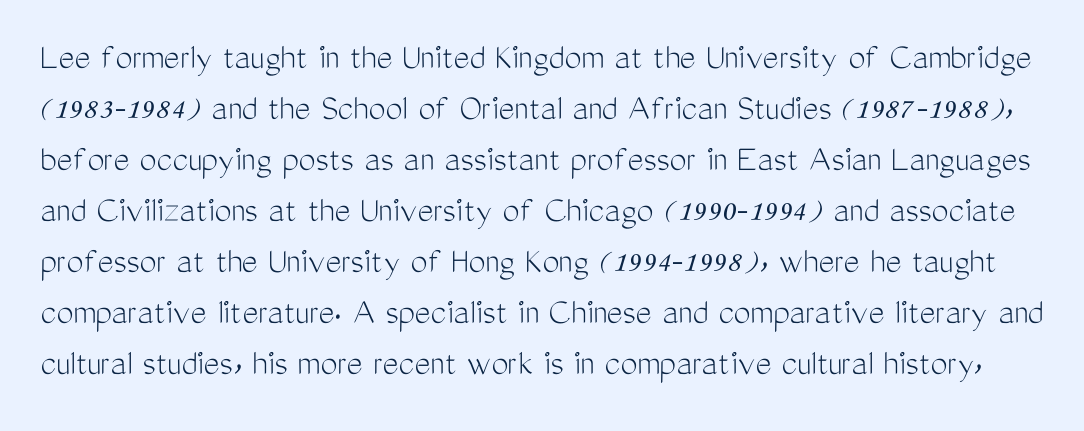
{"serif": "no", "italic": "no", "bold": "no", "weight": "light", "width": "condensed", "stroke_contrast": "medium", "x_height": "medium", "monospaced": "no", "underline": "no", "line_spacing": "normal", "line_spacing_ratio": 1.34, "letter_spacing": "normal", "letter_spacing_em": 0.0, "glyph_px": 38}
